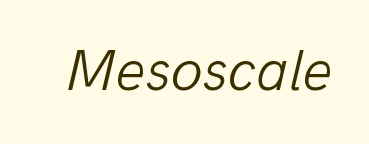
{"italic": "yes", "lean": "right", "slant_degrees": 13, "bold": "no", "weight": "light", "width": "normal", "stroke_contrast": "low", "x_height": "medium", "monospaced": "no", "underline": "no", "letter_spacing": "normal", "letter_spacing_em": 0.0, "glyph_px": 59}
